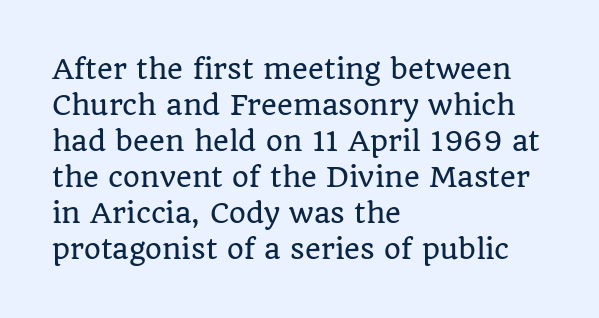
Q: Is the text italic (slanted)? A: No, it is upright.
Q: Is the text underlined? A: No.
Q: How is the paragraph aligned? A: Left-aligned.
Q: Is the spacing between letters normal or unusually wide? A: Normal.
Q: Is the spacing between lines tight, normal or loose? A: Normal.
